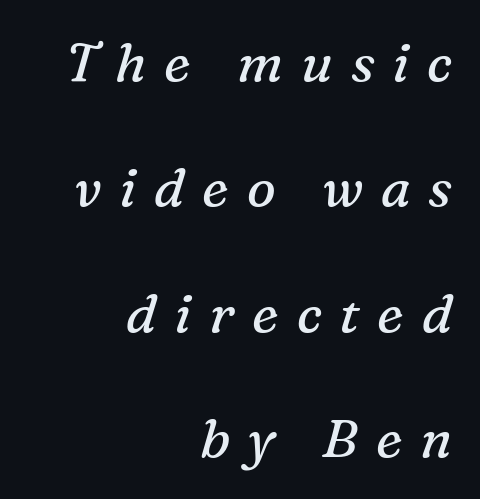
{"serif": "yes", "italic": "yes", "lean": "right", "slant_degrees": 16, "bold": "no", "weight": "regular", "width": "normal", "stroke_contrast": "medium", "x_height": "medium", "monospaced": "no", "underline": "no", "align": "right", "line_spacing": "loose", "line_spacing_ratio": 2.32, "letter_spacing": "wide", "letter_spacing_em": 0.33, "glyph_px": 54}
